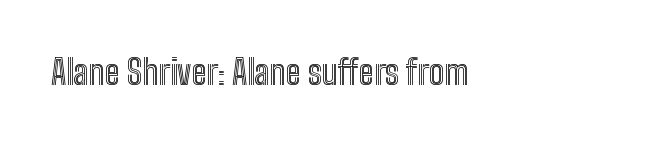
Has an underline been added? It has not. These lines were composed using upright roman letters. Characters follow at the spacing the type designer built in. Varying glyph widths throughout — classic text-font behaviour.
